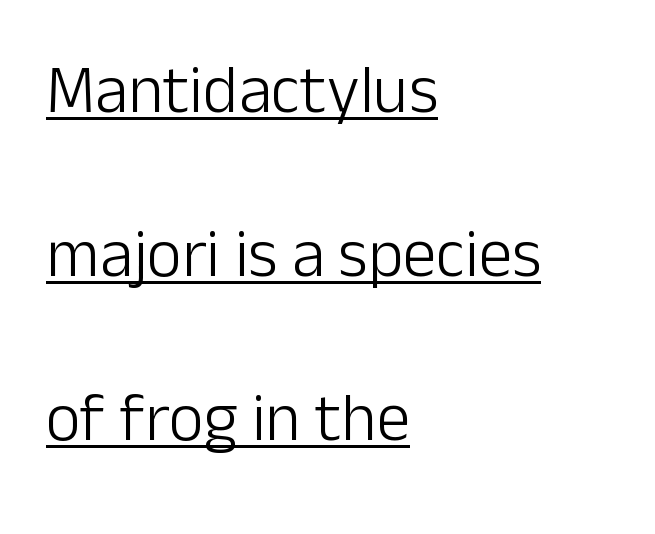
Casual observation: everything's shoved over to the left. The face used here is proportionally spaced, like ordinary book or web type. Is the letter spacing exaggerated? No — it looks like the ordinary default. The font's upright variant was chosen for this text. A rule runs beneath these lines of type.
